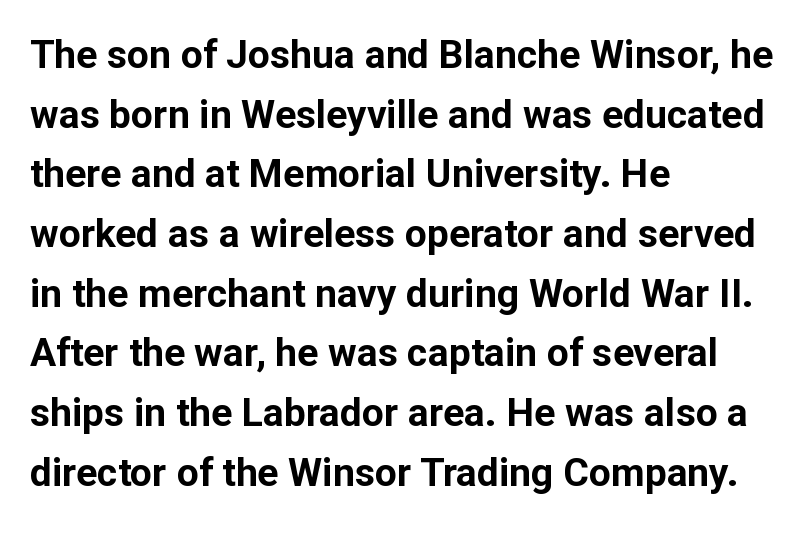
The image shows 39 px bold sans-serif type, upright; set left-aligned, normal line spacing (1.53x), normal letter spacing, not underlined; low stroke contrast and a medium x-height.
